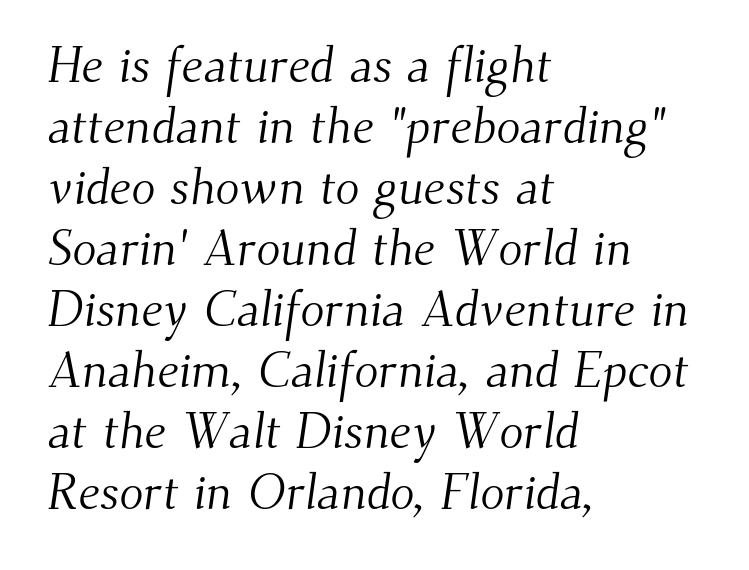
The image shows 50 px light serif type; set left-aligned, line spacing 1.22x, normal letter spacing, not underlined; medium stroke contrast and a small x-height.
